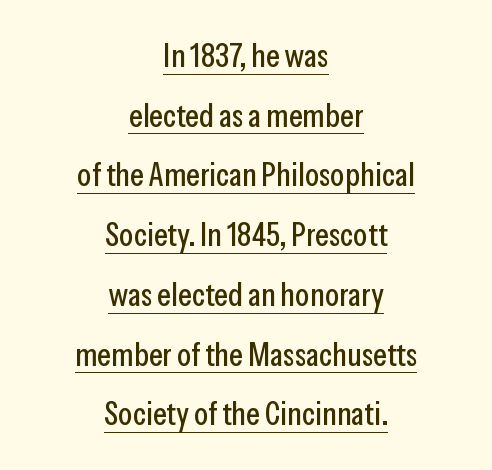
Is the letter spacing exaggerated? No — it looks like the ordinary default. Caption: lettering with a line underneath. Caption: multi-line text, centered on the measure. It's the straight-up-and-down kind of type.
